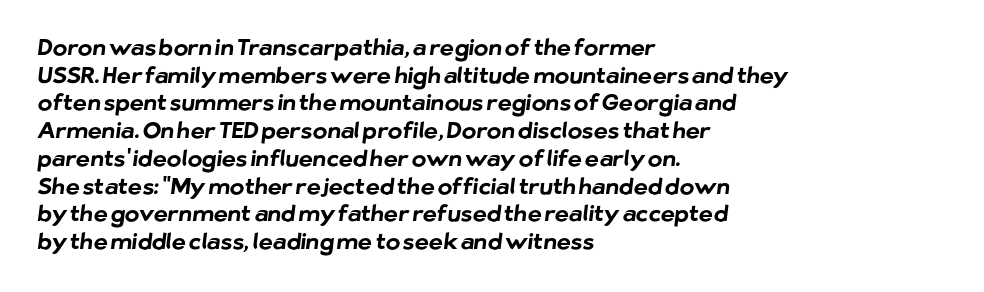
The image shows 22 px bold type; set left-aligned, normal line spacing (1.26x), normal letter spacing, not underlined.
